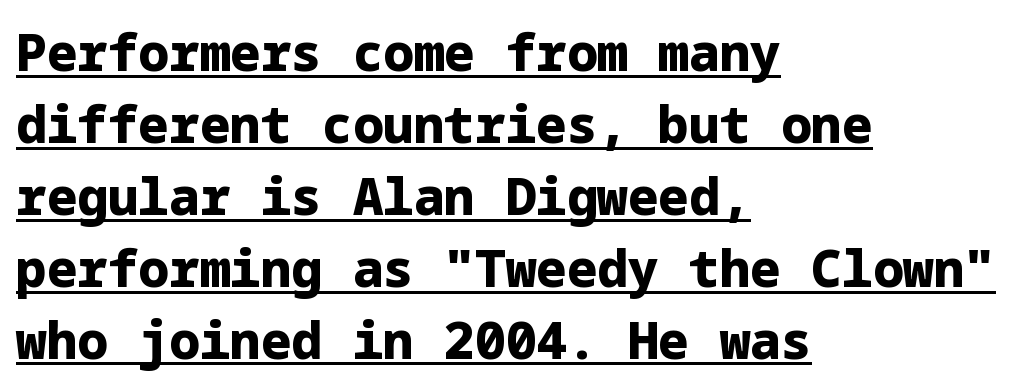
Q: Is the text bold? A: Yes.
Q: Is the text italic (slanted)? A: No, it is upright.
Q: Is the typeface a serif or a sans-serif typeface? A: Sans-serif.
Q: Is the text underlined? A: Yes.
Q: How is the paragraph aligned? A: Left-aligned.
Q: Is the spacing between letters normal or unusually wide? A: Normal.
Q: Is the spacing between lines tight, normal or loose? A: Normal.
Q: Width (condensed, normal, or wide)? A: Normal.
Q: Stroke contrast? A: Low.
Q: x-height? A: Medium.
